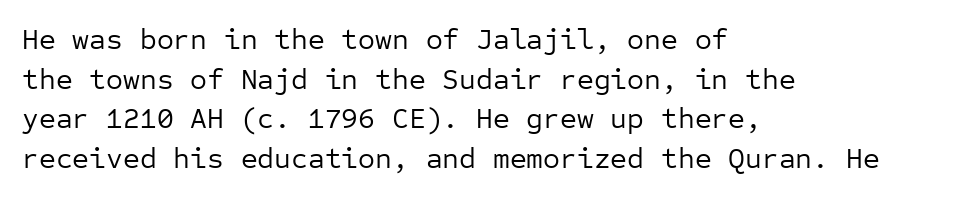
Q: Is the text bold? A: No.
Q: Is the text italic (slanted)? A: No, it is upright.
Q: Is the typeface a serif or a sans-serif typeface? A: Sans-serif.
Q: Is the text underlined? A: No.
Q: How is the paragraph aligned? A: Left-aligned.
Q: Is the spacing between letters normal or unusually wide? A: Normal.
Q: Is the spacing between lines tight, normal or loose? A: Normal.
Q: Width (condensed, normal, or wide)? A: Normal.
Q: Stroke contrast? A: Low.
Q: x-height? A: Medium.
Q: Monospaced? A: Yes.
